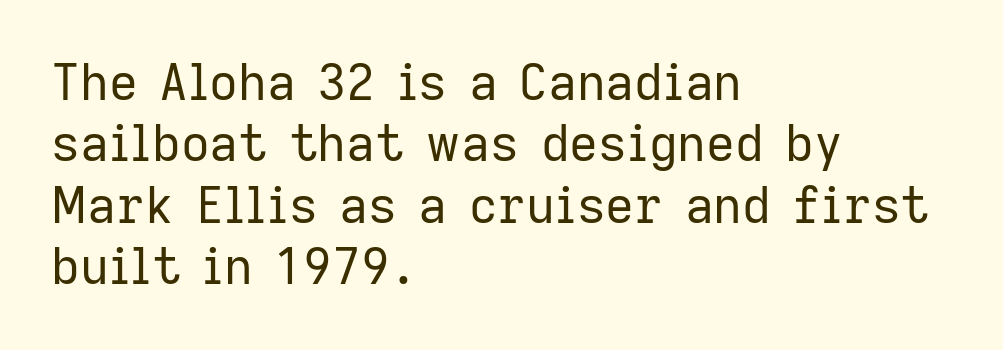
{"serif": "no", "italic": "no", "bold": "no", "weight": "regular", "width": "normal", "stroke_contrast": "low", "x_height": "medium", "monospaced": "no", "underline": "no", "align": "left", "line_spacing_ratio": 1.23, "letter_spacing": "normal", "letter_spacing_em": 0.0, "glyph_px": 50}
